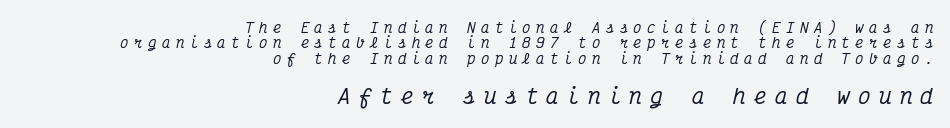
Tracking value appears strongly positive — letters spread wide. The designer dialed line spacing down below the default. Visually the block forms a straight wall on the right and a jagged coastline on the left. The passage shown leans; its letterforms are oblique. Only glyphs here, with clear space below each row.
